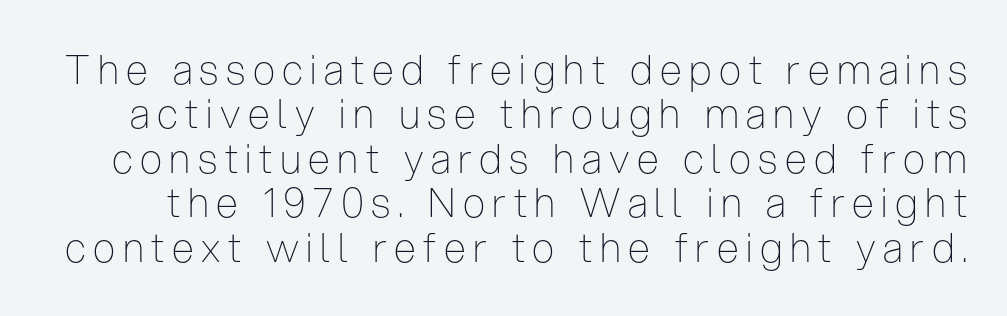
The face used here is proportionally spaced, like ordinary book or web type. Does the type have serifs? No, each stem ends abruptly. Vertically, the passage feels compressed, each row crowding the next. Designer's note — italics off, roman on. No heavy texture on the line: the type isn't bold.
